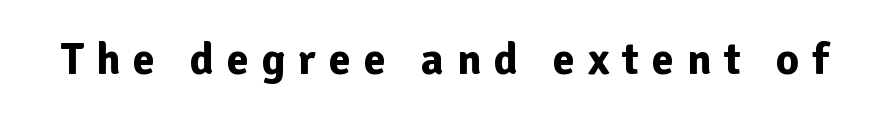
{"serif": "no", "italic": "no", "bold": "yes", "weight": "bold", "width": "normal", "stroke_contrast": "low", "x_height": "medium", "monospaced": "no", "underline": "no", "letter_spacing": "wide", "letter_spacing_em": 0.28, "glyph_px": 45}
